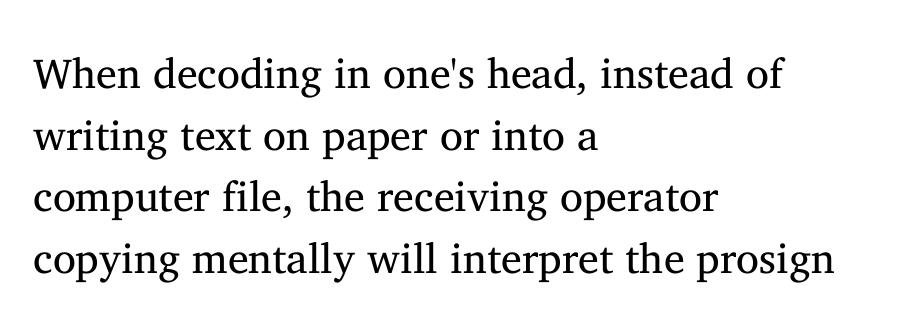
A clean baseline with only descenders dipping below it. The font is comparable to plain body text, perhaps lighter. Where is the straight margin? On the left. No extra tracking has been applied to these lines. Serifs: yes, visible at the terminals of the letterforms.
